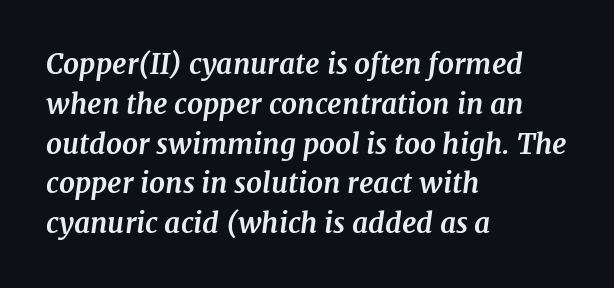
{"serif": "yes", "italic": "yes", "lean": "right", "slant_degrees": 7, "bold": "yes", "weight": "bold", "width": "normal", "stroke_contrast": "medium", "x_height": "medium", "monospaced": "no", "underline": "no", "align": "left", "line_spacing": "normal", "line_spacing_ratio": 1.42, "letter_spacing": "normal", "letter_spacing_em": 0.0, "glyph_px": 28}
